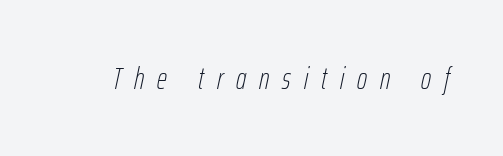
The image shows 31 px thin, condensed type, italic (leaning right); set unusually wide letter spacing (+0.42 em), not underlined; low stroke contrast and a medium x-height.
